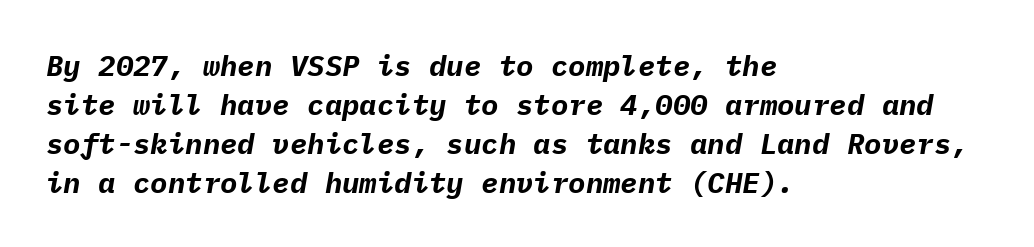
Q: Is the text bold? A: Yes.
Q: Is the text italic (slanted)? A: Yes, it leans right by about 9 degrees.
Q: Is the text underlined? A: No.
Q: How is the paragraph aligned? A: Left-aligned.
Q: Is the spacing between letters normal or unusually wide? A: Normal.
Q: Is the spacing between lines tight, normal or loose? A: Normal.
Q: Width (condensed, normal, or wide)? A: Normal.
Q: Stroke contrast? A: Low.
Q: x-height? A: Medium.
Q: Monospaced? A: Yes.
